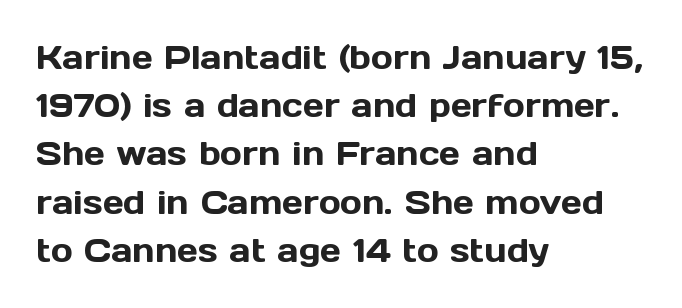
Q: Is the text italic (slanted)? A: No, it is upright.
Q: Is the typeface a serif or a sans-serif typeface? A: Sans-serif.
Q: Is the text underlined? A: No.
Q: How is the paragraph aligned? A: Left-aligned.
Q: Is the spacing between letters normal or unusually wide? A: Normal.
Q: Is the spacing between lines tight, normal or loose? A: Normal.
Q: Width (condensed, normal, or wide)? A: Normal.
Q: x-height? A: Medium.
Q: Monospaced? A: No.
